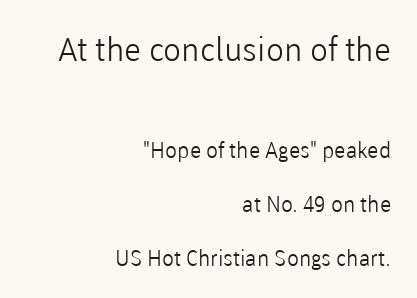
The image shows 33 px light sans-serif type, upright; set right-aligned, loose line spacing (2.46x), normal letter spacing, not underlined; the first (top) block is 1.5x larger; low stroke contrast and a medium x-height.
